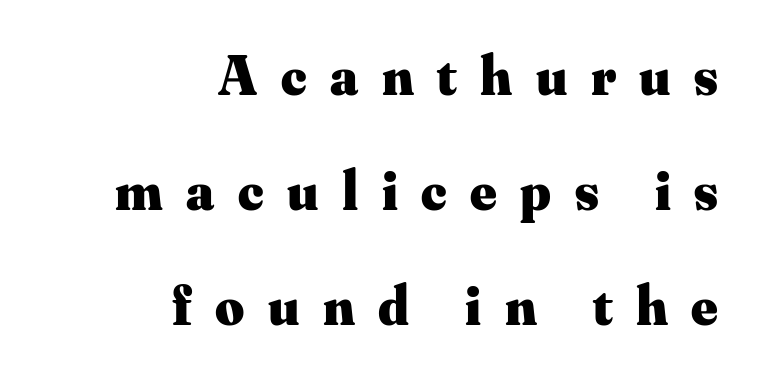
The image shows 56 px heavy serif type, upright; set right-aligned, loose line spacing (2.05x), unusually wide letter spacing (+0.42 em), not underlined; medium stroke contrast and a small x-height.
